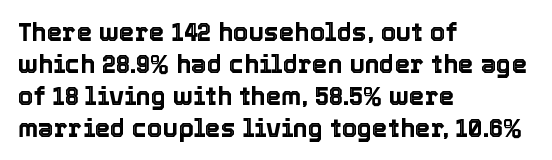
The image shows 25 px text type, upright; set left-aligned, normal line spacing (1.28x), normal letter spacing, not underlined.
